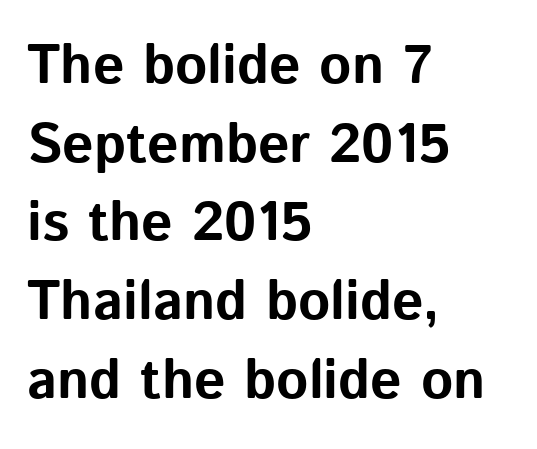
Q: Is the text bold? A: Yes.
Q: Is the text italic (slanted)? A: No, it is upright.
Q: Is the typeface a serif or a sans-serif typeface? A: Sans-serif.
Q: Is the text underlined? A: No.
Q: How is the paragraph aligned? A: Left-aligned.
Q: Is the spacing between letters normal or unusually wide? A: Normal.
Q: Is the spacing between lines tight, normal or loose? A: Normal.
Q: Width (condensed, normal, or wide)? A: Normal.
Q: Stroke contrast? A: Low.
Q: x-height? A: Medium.
Q: Monospaced? A: No.
